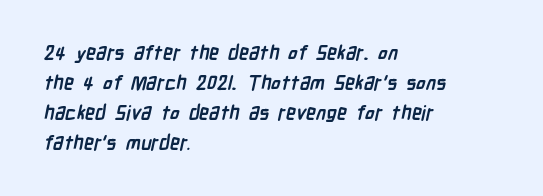
Q: Is the text bold? A: Yes.
Q: Is the text underlined? A: No.
Q: How is the paragraph aligned? A: Left-aligned.
Q: Is the spacing between letters normal or unusually wide? A: Normal.
Q: Is the spacing between lines tight, normal or loose? A: Normal.
